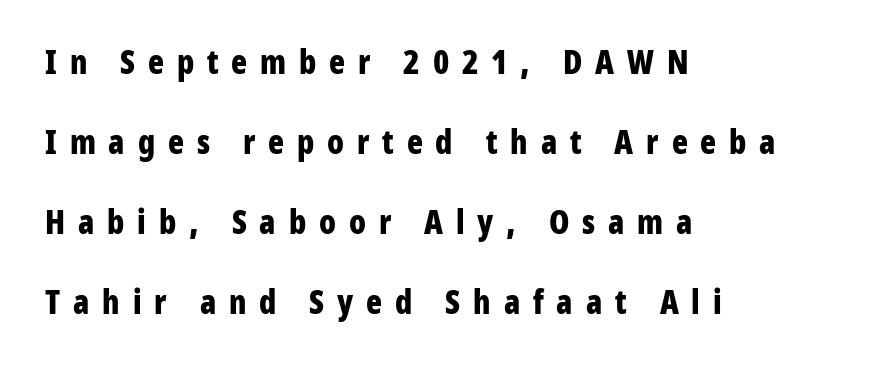
The letterforms stand isolated, each surrounded by extra space. Lines of text with bare space underneath. Compared with typical paragraphs, the rows here are farther apart. What kind of face is this? One without serifs — a sans.
